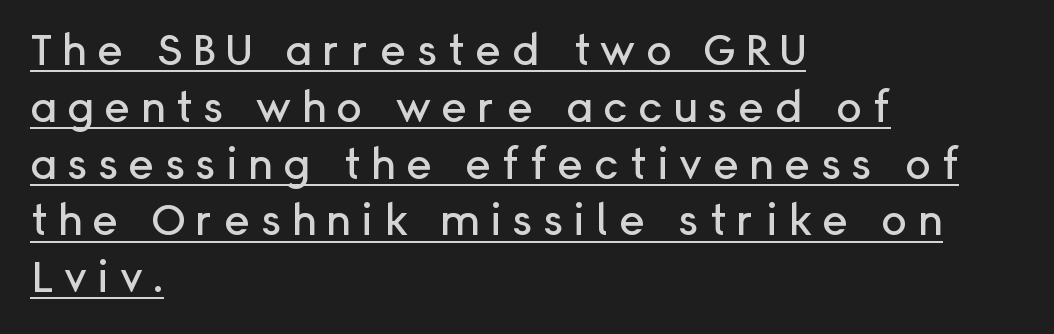
Ordinary non-slanted type is in use. You can see a thin bar hugging the bottom of the glyphs. There is plenty of visible air inserted between adjacent glyphs. A normal amount of white space separates one row of letters from the next. Line starts are locked; line ends wander. Looks like regular typesetting: each glyph gets only the width it needs.
